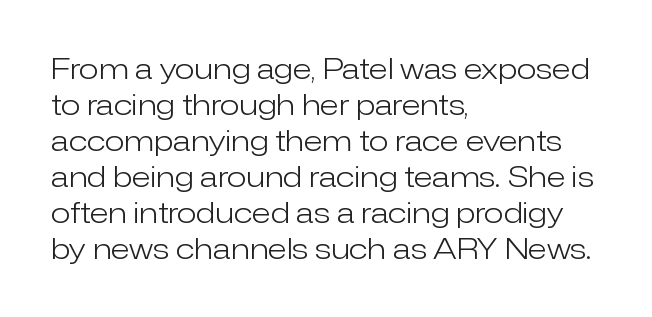
{"serif": "no", "italic": "no", "bold": "no", "weight": "light", "width": "normal", "stroke_contrast": "low", "x_height": "medium", "monospaced": "no", "underline": "no", "align": "left", "line_spacing_ratio": 1.24, "letter_spacing": "normal", "letter_spacing_em": 0.0, "glyph_px": 29}
